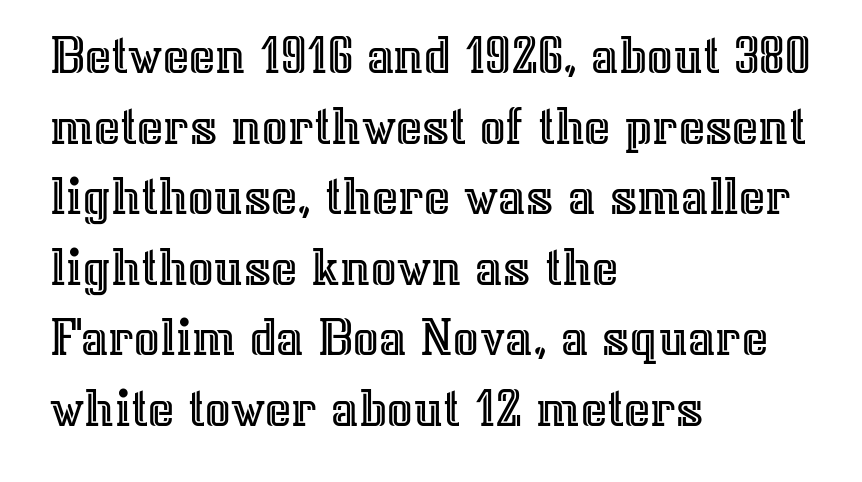
{"italic": "no", "width": "normal", "x_height": "medium", "monospaced": "no", "underline": "no", "align": "left", "line_spacing": "normal", "line_spacing_ratio": 1.26, "letter_spacing": "normal", "letter_spacing_em": 0.0, "glyph_px": 56}
